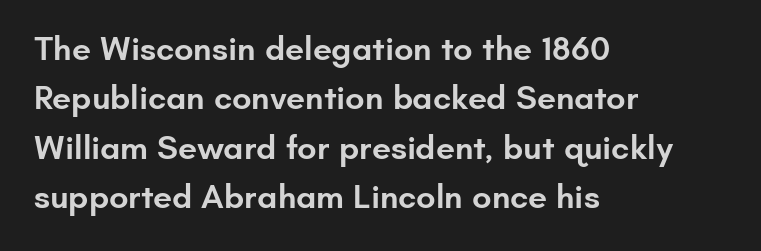
Q: Is the text bold? A: Semi-bold.
Q: Is the text italic (slanted)? A: No, it is upright.
Q: Is the typeface a serif or a sans-serif typeface? A: Sans-serif.
Q: Is the text underlined? A: No.
Q: How is the paragraph aligned? A: Left-aligned.
Q: Is the spacing between letters normal or unusually wide? A: Normal.
Q: Is the spacing between lines tight, normal or loose? A: Normal.
Q: Width (condensed, normal, or wide)? A: Normal.
Q: Stroke contrast? A: Low.
Q: x-height? A: Small.
Q: Monospaced? A: No.
